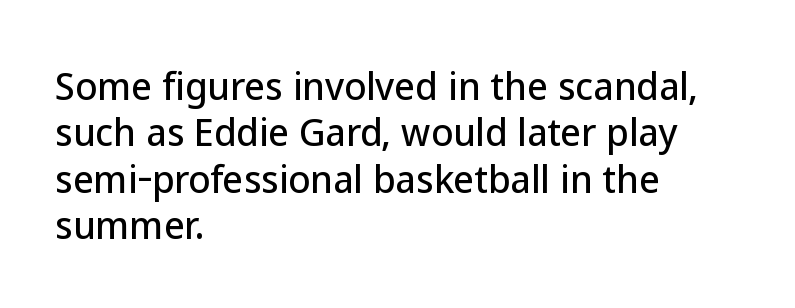
{"serif": "no", "italic": "no", "width": "normal", "stroke_contrast": "low", "x_height": "medium", "monospaced": "no", "underline": "no", "align": "left", "line_spacing": "normal", "line_spacing_ratio": 1.29, "letter_spacing": "normal", "letter_spacing_em": 0.0, "glyph_px": 36}
